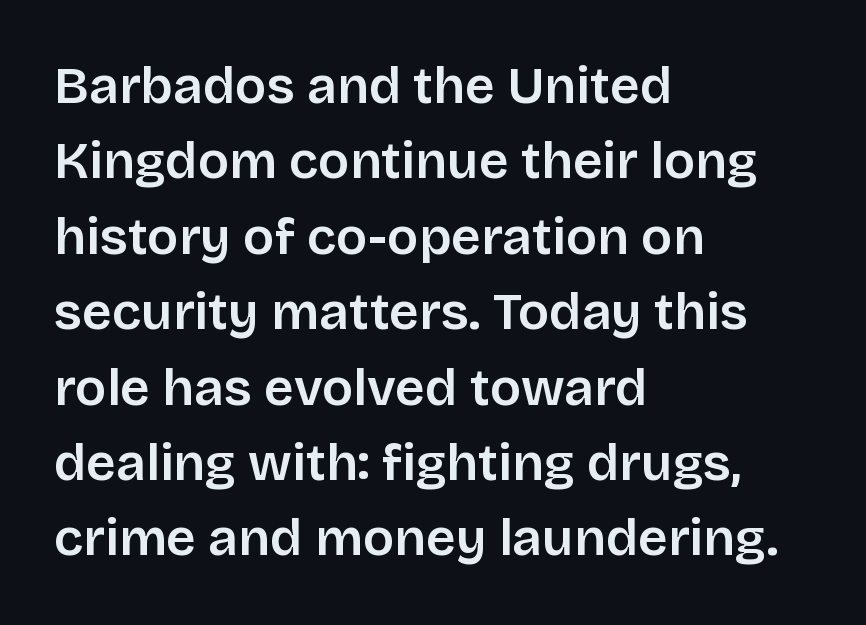
{"serif": "no", "italic": "no", "width": "normal", "stroke_contrast": "low", "x_height": "large", "monospaced": "no", "underline": "no", "align": "left", "line_spacing": "normal", "line_spacing_ratio": 1.45, "letter_spacing": "normal", "letter_spacing_em": 0.0, "glyph_px": 52}
